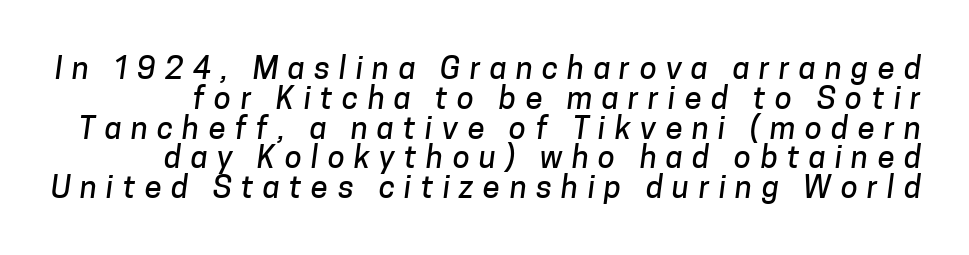
Q: Is the typeface a serif or a sans-serif typeface? A: Sans-serif.
Q: Is the text underlined? A: No.
Q: Is the spacing between letters normal or unusually wide? A: Unusually wide.
Q: Is the spacing between lines tight, normal or loose? A: Tight.
Q: Width (condensed, normal, or wide)? A: Normal.
Q: Stroke contrast? A: Low.
Q: x-height? A: Medium.
Q: Monospaced? A: No.
